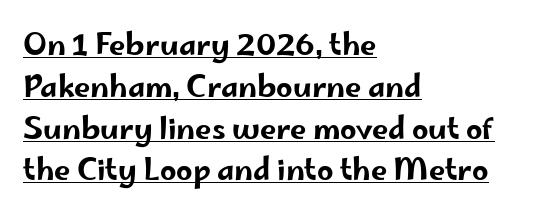
{"serif": "no", "italic": "no", "width": "wide", "stroke_contrast": "low", "x_height": "small", "monospaced": "no", "underline": "yes", "align": "left", "line_spacing": "normal", "line_spacing_ratio": 1.44, "letter_spacing": "normal", "letter_spacing_em": 0.0, "glyph_px": 29}
